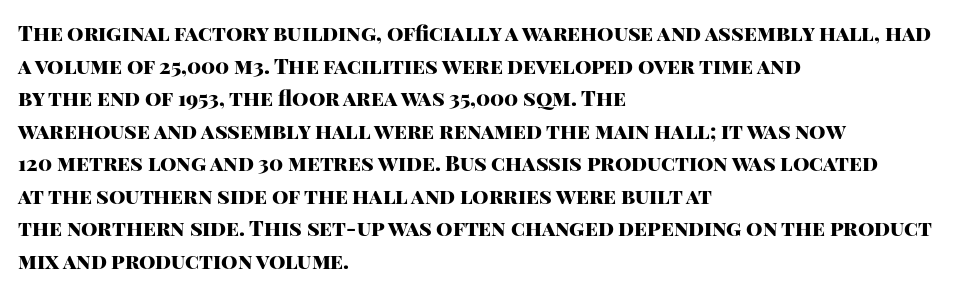
The image shows 21 px bold type, upright; set left-aligned, normal line spacing (1.55x), normal letter spacing, not underlined.
